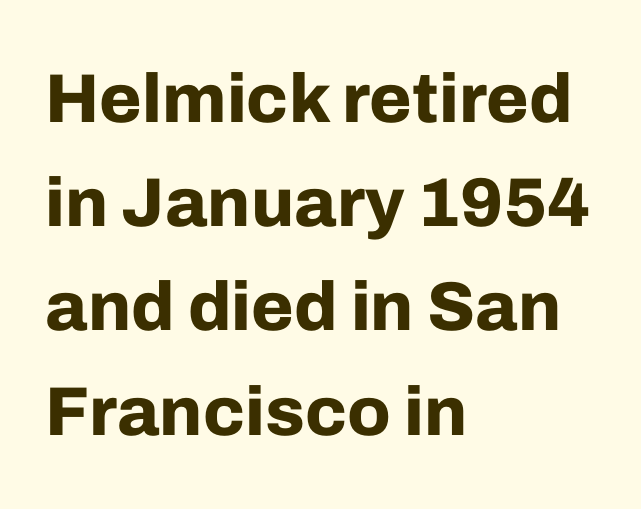
Are there feet on the stems? There aren't — it's a sans. No extra tracking has been applied to these lines. Do the characters align in a grid? No, the font is proportional. The paragraph has a hard left edge and a soft right edge. Beneath every word, the page is bare.
